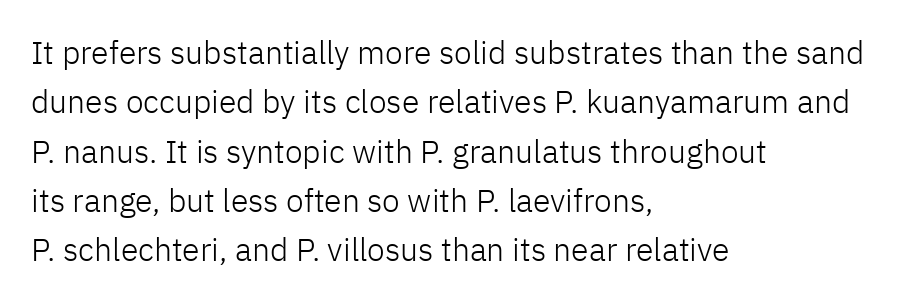
{"serif": "no", "italic": "no", "bold": "no", "weight": "light", "width": "normal", "stroke_contrast": "low", "x_height": "medium", "monospaced": "no", "underline": "no", "align": "left", "line_spacing": "normal", "line_spacing_ratio": 1.54, "letter_spacing": "normal", "letter_spacing_em": 0.0, "glyph_px": 32}
